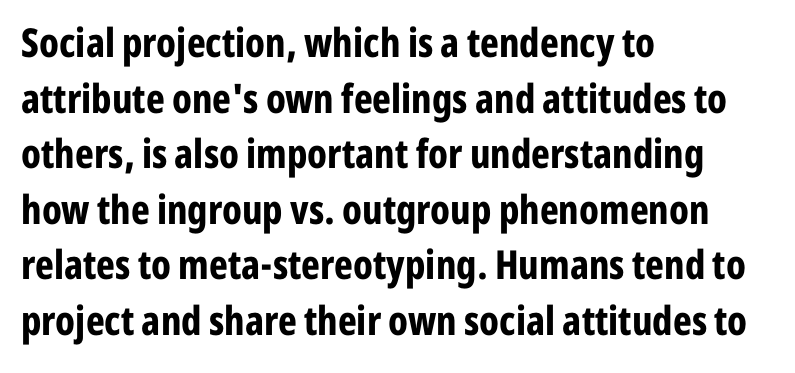
The image shows 40 px bold, condensed sans-serif type, upright; set left-aligned, normal line spacing (1.39x), normal letter spacing, not underlined; low stroke contrast and a medium x-height.
